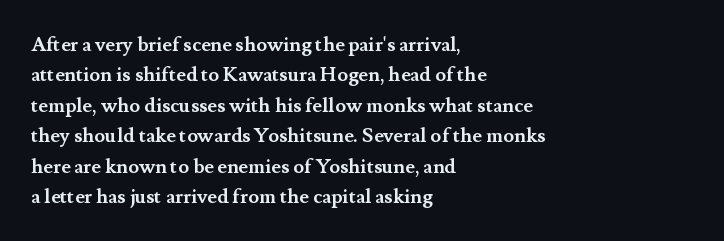
The image shows 20 px bold type, upright; set left-aligned, normal line spacing (1.52x), normal letter spacing, not underlined.
